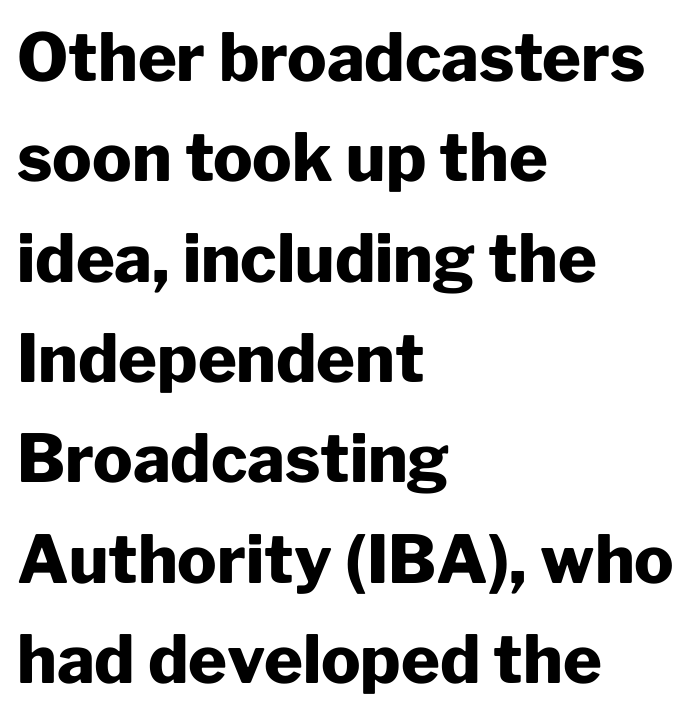
The image shows 66 px heavy sans-serif type, upright; set left-aligned, normal line spacing (1.52x), normal letter spacing, not underlined; low stroke contrast and a medium x-height.
